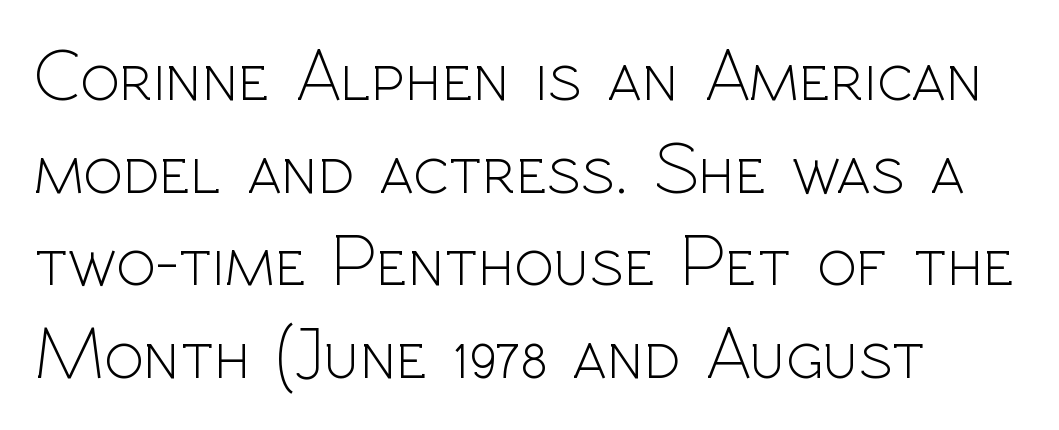
Q: Is the text bold? A: No.
Q: Is the text italic (slanted)? A: No, it is upright.
Q: Is the typeface a serif or a sans-serif typeface? A: Sans-serif.
Q: Is the text underlined? A: No.
Q: How is the paragraph aligned? A: Left-aligned.
Q: Is the spacing between letters normal or unusually wide? A: Normal.
Q: Is the spacing between lines tight, normal or loose? A: Normal.
Q: Width (condensed, normal, or wide)? A: Normal.
Q: x-height? A: Medium.
Q: Monospaced? A: No.
